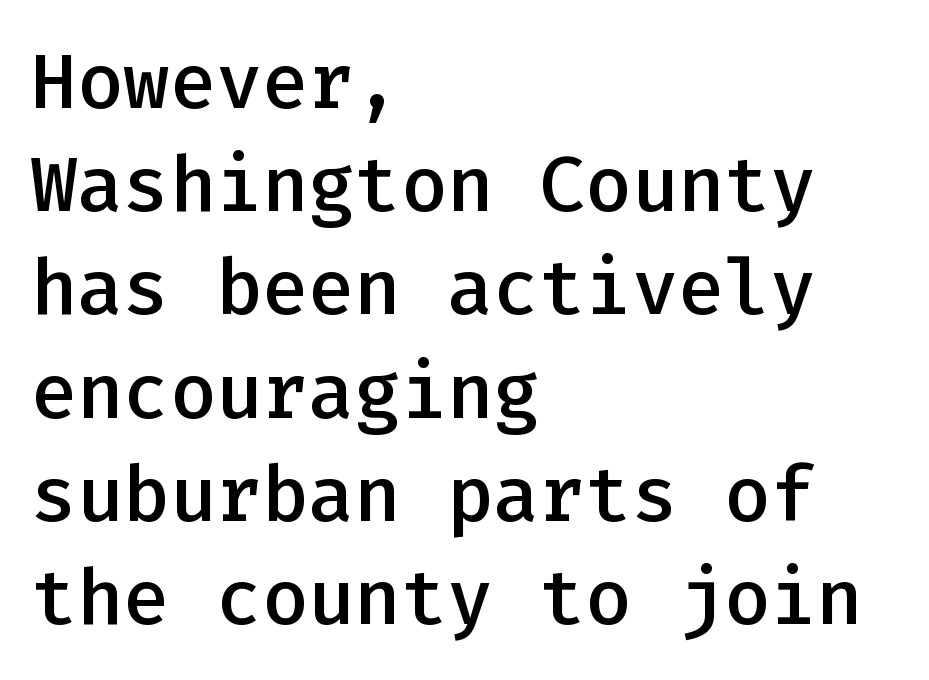
The image shows 77 px semibold sans-serif type, upright, monospaced; set left-aligned, normal line spacing (1.34x), normal letter spacing, not underlined; low stroke contrast and a medium x-height.
